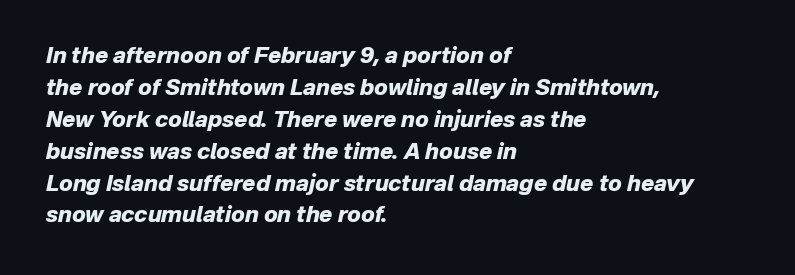
{"italic": "yes", "lean": "right", "slant_degrees": 12, "bold": "yes", "underline": "no", "align": "left", "line_spacing": "normal", "line_spacing_ratio": 1.45, "letter_spacing": "normal", "letter_spacing_em": 0.0, "glyph_px": 22}
